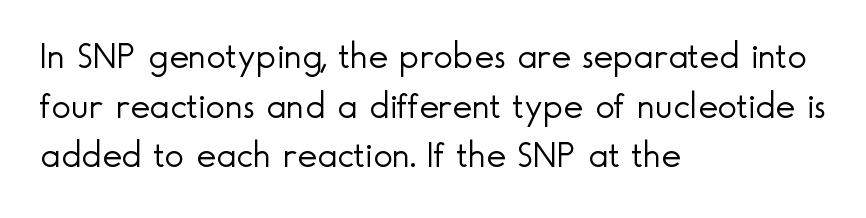
{"serif": "no", "italic": "no", "bold": "no", "weight": "light", "width": "normal", "x_height": "small", "monospaced": "no", "underline": "no", "align": "left", "line_spacing": "normal", "line_spacing_ratio": 1.34, "letter_spacing": "normal", "letter_spacing_em": 0.0, "glyph_px": 37}
